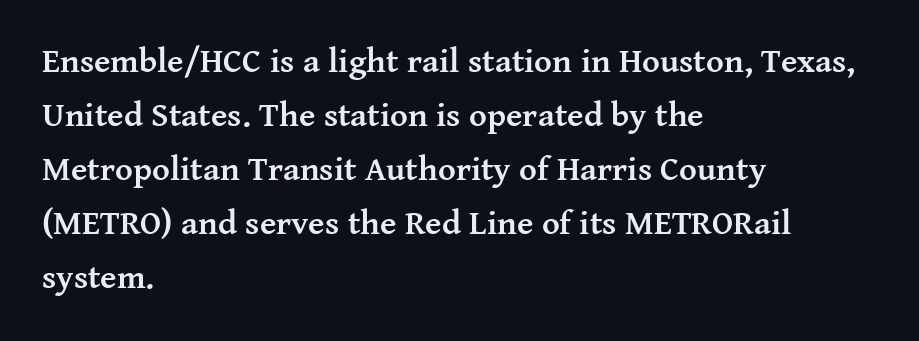
The image shows 34 px semibold serif type, upright; set left-aligned, normal line spacing (1.59x), normal letter spacing, not underlined; medium stroke contrast and a medium x-height.
